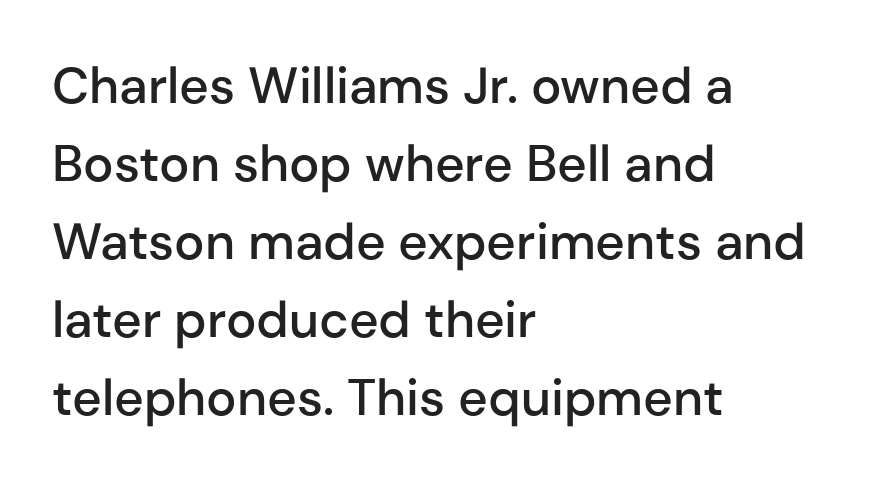
Evenly set lines give the paragraph a standard silhouette. The space directly below the letters is spotless. Which margin do the lines hug? The left one — the right edge is uneven. Is this a sans? Yes — the strokes have no serifs.
